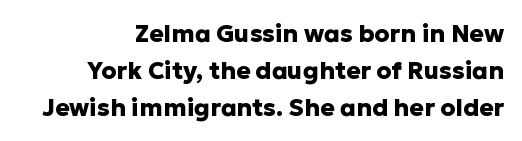
The image shows 24 px bold type, upright; set normal line spacing (1.54x), normal letter spacing, not underlined.
